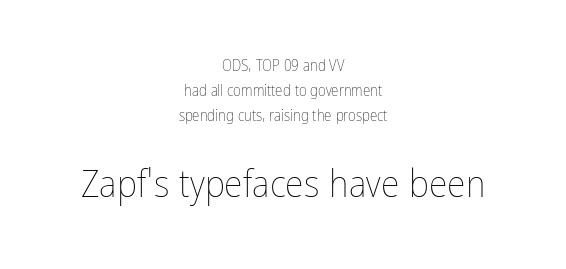
The image shows 38 px thin, condensed type, upright; set centered, normal line spacing (1.66x), normal letter spacing, not underlined; the second (bottom) block is 2.53x larger; low stroke contrast and a medium x-height.
